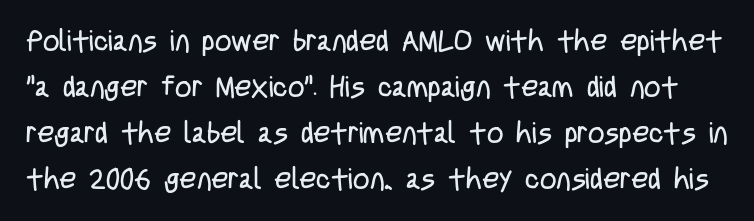
Q: Is the text bold? A: No.
Q: Is the text italic (slanted)? A: No, it is upright.
Q: Is the typeface a serif or a sans-serif typeface? A: Sans-serif.
Q: Is the text underlined? A: No.
Q: Is the spacing between letters normal or unusually wide? A: Normal.
Q: Is the spacing between lines tight, normal or loose? A: Normal.
Q: Width (condensed, normal, or wide)? A: Condensed.
Q: Stroke contrast? A: Low.
Q: x-height? A: Large.
Q: Monospaced? A: No.
